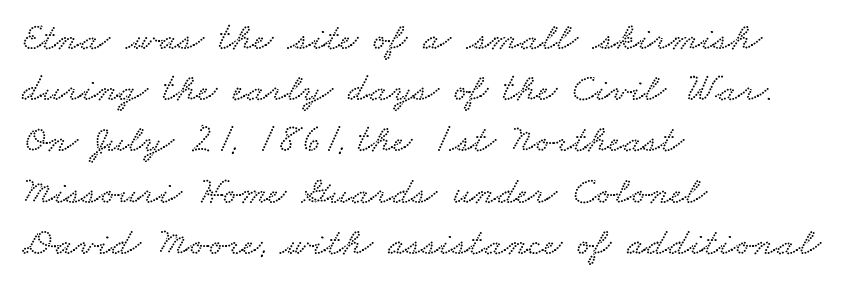
{"width": "wide", "stroke_contrast": "low", "x_height": "small", "monospaced": "no", "underline": "no", "align": "left", "line_spacing": "normal", "line_spacing_ratio": 1.28, "letter_spacing": "normal", "letter_spacing_em": 0.0, "glyph_px": 40}
